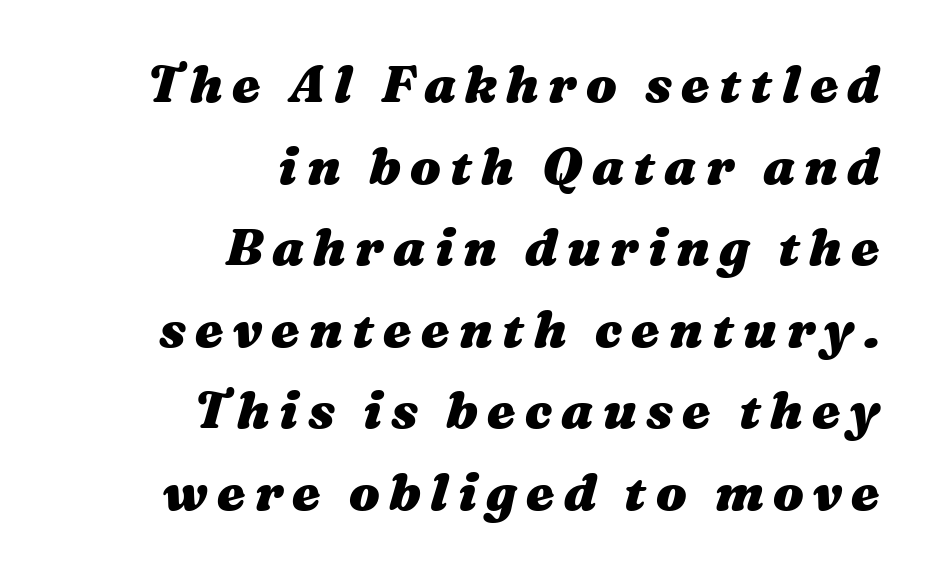
{"italic": "yes", "lean": "right", "slant_degrees": 16, "bold": "yes", "weight": "heavy", "width": "wide", "stroke_contrast": "medium", "x_height": "medium", "monospaced": "no", "underline": "no", "align": "right", "line_spacing": "normal", "line_spacing_ratio": 1.6, "glyph_px": 51}
